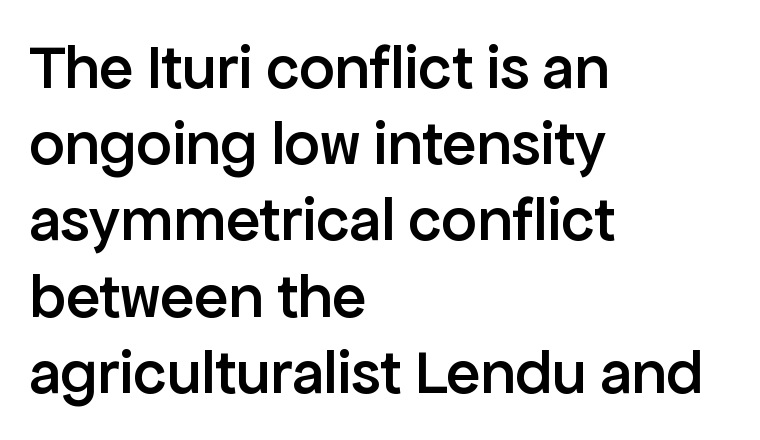
The axis of the letterforms is exactly vertical. Horizontal alignment here is leftward, the default for most running prose. The type is set solid horizontally, with unmodified tracking. Character widths vary here, with narrow letters taking less room than wide ones. The passage shown is not underscored anywhere. Nope, no serifs anywhere on these letters.
